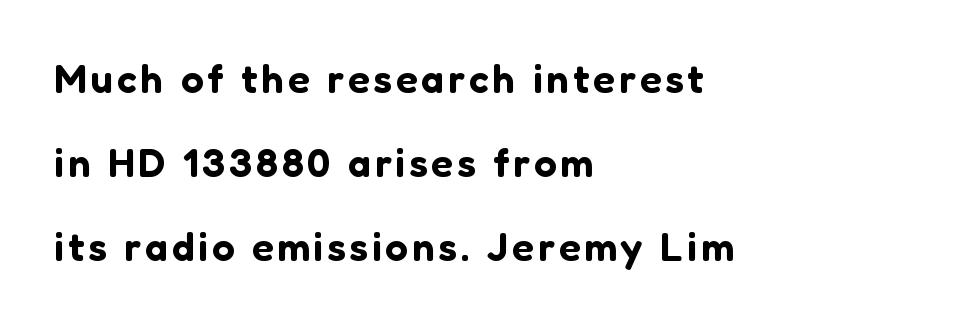
The image shows 40 px sans-serif type, upright; set left-aligned, loose line spacing (2.1x), not underlined; low stroke contrast and a medium x-height.
